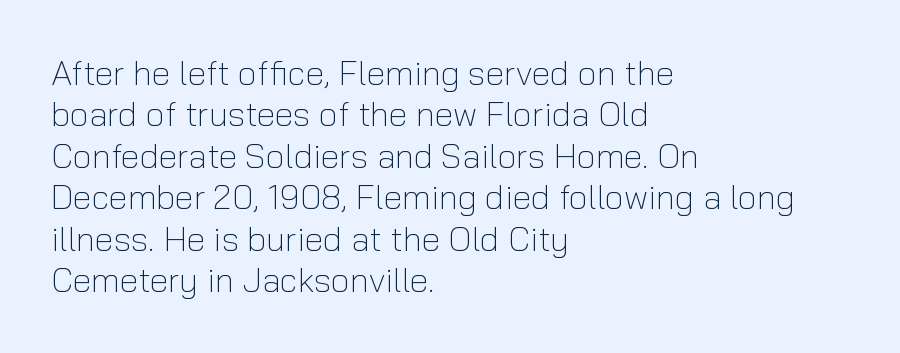
Q: Is the text bold? A: No.
Q: Is the text italic (slanted)? A: No, it is upright.
Q: Is the typeface a serif or a sans-serif typeface? A: Sans-serif.
Q: Is the text underlined? A: No.
Q: How is the paragraph aligned? A: Left-aligned.
Q: Is the spacing between letters normal or unusually wide? A: Normal.
Q: Width (condensed, normal, or wide)? A: Normal.
Q: Stroke contrast? A: Low.
Q: x-height? A: Medium.
Q: Monospaced? A: No.
